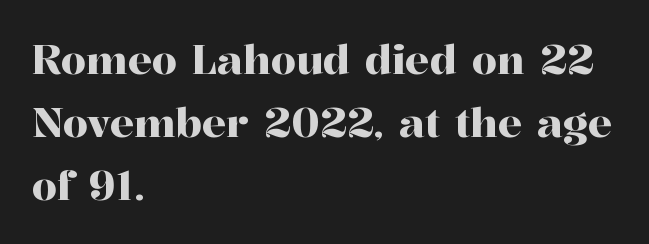
Is the letter spacing exaggerated? No — it looks like the ordinary default. The specimen reads as upright at a glance. The paragraph has a hard left edge and a soft right edge. Serifs: yes, visible at the terminals of the letterforms.
